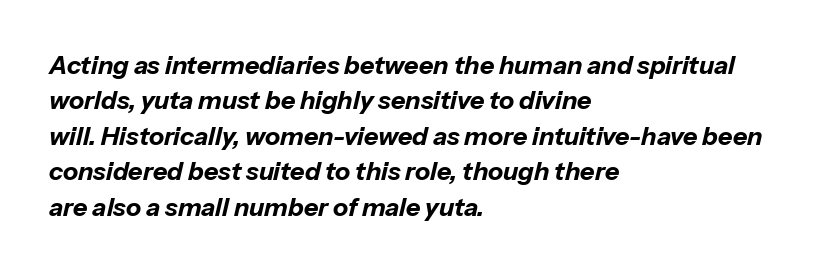
If you drew a line through each stem, it would be angled. The lines are quadded left. Any mark beneath the type? The region is blank. The space between consecutive lines is moderate.
